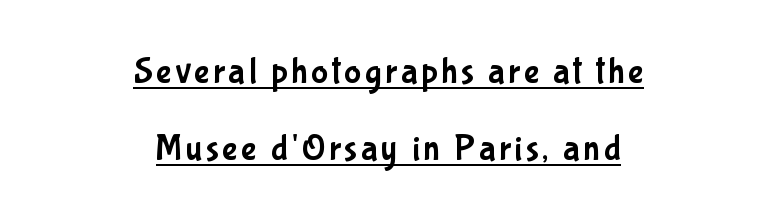
The glyphs in this specimen are sans serif. In terms of posture, this sample is upright. This rendering features underlined lettering. A centered setting, common on invitations and titles, is used for this passage. The lines are spread far apart with generous leading. Looks like regular typesetting: each glyph gets only the width it needs.
